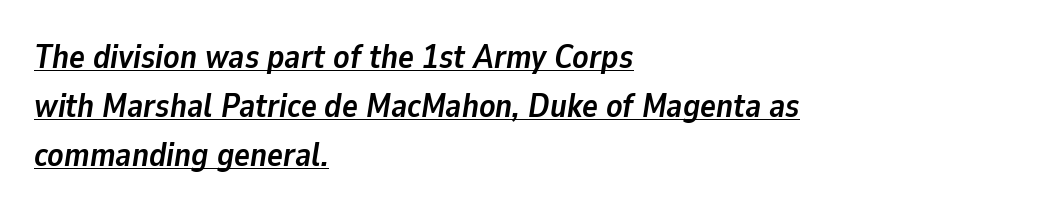
{"italic": "yes", "lean": "right", "slant_degrees": 9, "bold": "yes", "weight": "semibold", "width": "normal", "stroke_contrast": "low", "x_height": "medium", "monospaced": "no", "underline": "yes", "align": "left", "line_spacing": "normal", "line_spacing_ratio": 1.49, "letter_spacing": "normal", "letter_spacing_em": 0.0, "glyph_px": 33}
